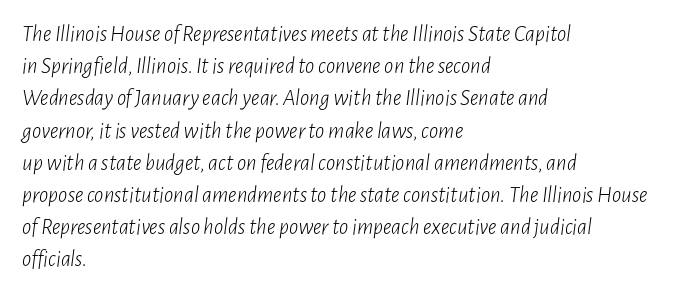
Q: Is the text bold? A: No.
Q: Is the text italic (slanted)? A: Yes, it leans right by about 7 degrees.
Q: Is the text underlined? A: No.
Q: How is the paragraph aligned? A: Left-aligned.
Q: Is the spacing between letters normal or unusually wide? A: Normal.
Q: Is the spacing between lines tight, normal or loose? A: Normal.
